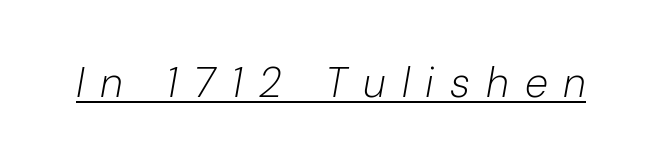
{"italic": "yes", "lean": "right", "slant_degrees": 10, "bold": "no", "weight": "light", "width": "normal", "stroke_contrast": "low", "x_height": "medium", "monospaced": "no", "underline": "yes", "letter_spacing": "wide", "letter_spacing_em": 0.38, "glyph_px": 42}
